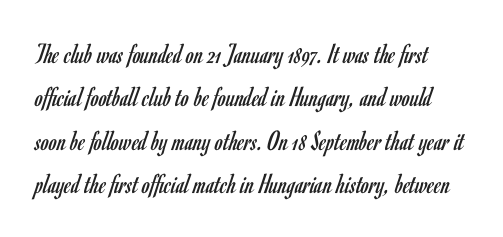
These lines are rendered in a variable-pitch font. Inter-character spacing is left at the font's built-in metrics. Letters have the restrained weight of plain body copy at most. The string is rendered with underlining switched off.
